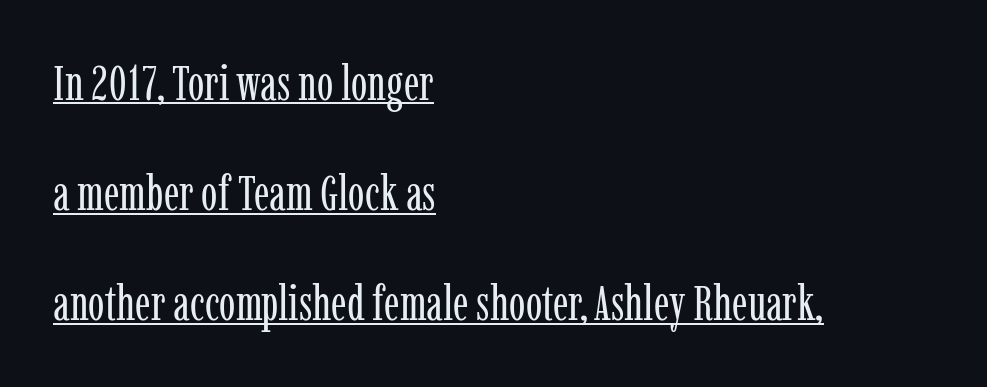
Q: Is the text bold? A: No.
Q: Is the text italic (slanted)? A: No, it is upright.
Q: Is the typeface a serif or a sans-serif typeface? A: Serif.
Q: Is the text underlined? A: Yes.
Q: How is the paragraph aligned? A: Left-aligned.
Q: Is the spacing between letters normal or unusually wide? A: Normal.
Q: Is the spacing between lines tight, normal or loose? A: Loose.
Q: Width (condensed, normal, or wide)? A: Condensed.
Q: Stroke contrast? A: Low.
Q: x-height? A: Medium.
Q: Monospaced? A: No.
